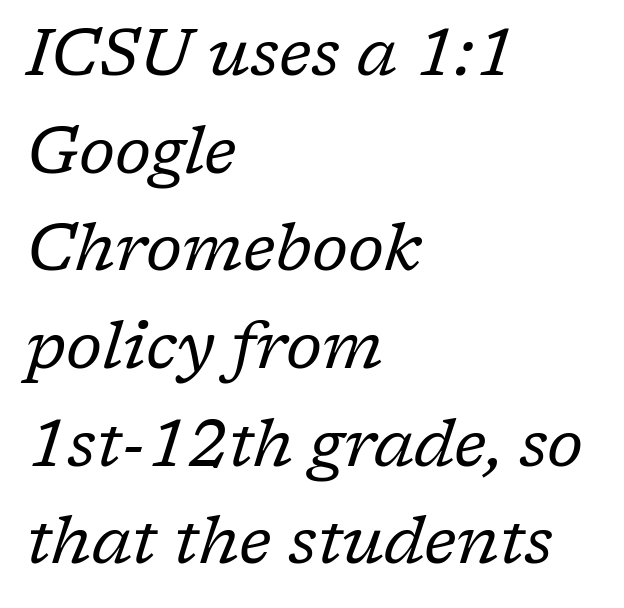
To sum up the face: it has serifs. A quiet, ordinary-to-light weight characterises the typeface. Look at the tracking — it's just the regular setting, nothing added. Slant detected: the letters are inclined. The paragraph shown leans on its left margin. Spacing verdict: proportional, widths tailored to each character.
